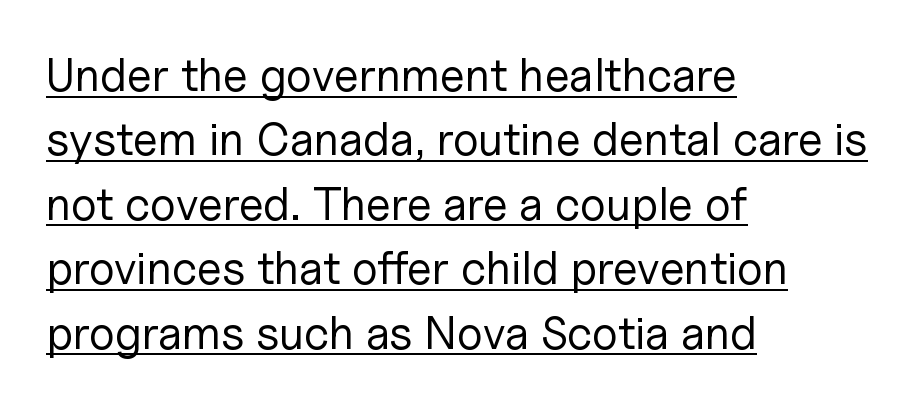
Looks like someone drew a line under every word here. The text block is weighted toward the left margin, trailing off unevenly rightward. The specimen reads as upright at a glance. Interline gaps are of average width in this sample. Font category for this specimen: sans-serif. Spacing between characters is what you'd get straight out of the box.
